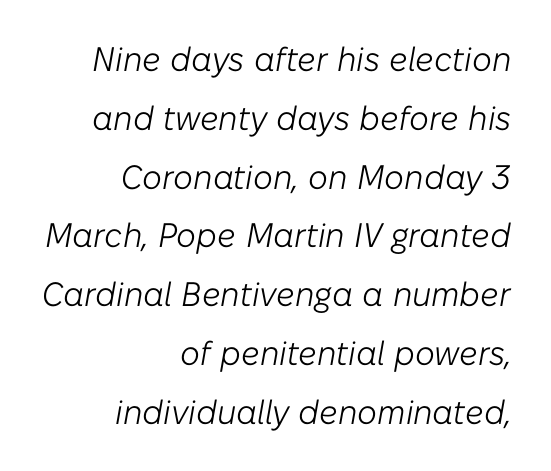
{"italic": "yes", "lean": "right", "slant_degrees": 10, "bold": "no", "weight": "light", "width": "normal", "stroke_contrast": "low", "x_height": "medium", "monospaced": "no", "underline": "no", "align": "right", "line_spacing_ratio": 1.73, "letter_spacing": "normal", "letter_spacing_em": 0.0, "glyph_px": 34}
